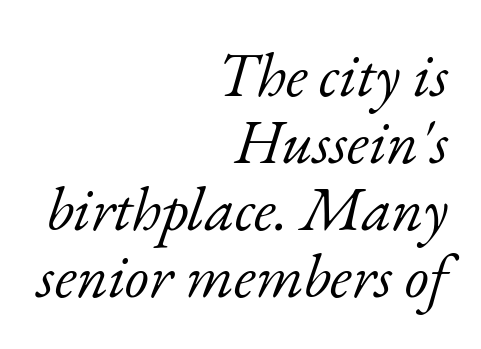
Vertically, the passage feels compressed, each row crowding the next. The text carries the slant typical of an italic or oblique font. The text was rendered using a seriffed face with decorative stroke endings. Each letter keeps its own natural width here, so spacing adapts to shape. The space directly below the letters is spotless. All the whitespace from short lines collects on the left.
